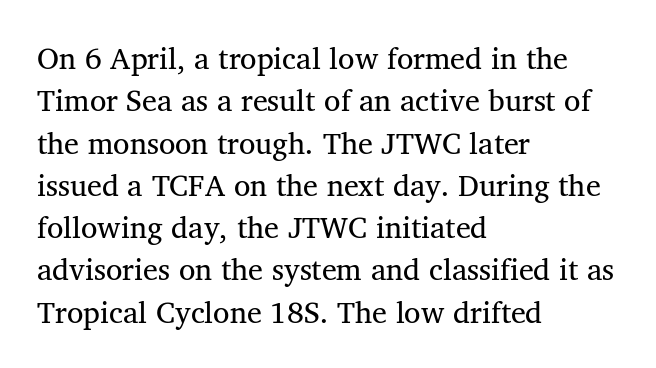
Q: Is the text bold? A: No.
Q: Is the typeface a serif or a sans-serif typeface? A: Serif.
Q: Is the text underlined? A: No.
Q: How is the paragraph aligned? A: Left-aligned.
Q: Is the spacing between letters normal or unusually wide? A: Normal.
Q: Is the spacing between lines tight, normal or loose? A: Normal.
Q: Width (condensed, normal, or wide)? A: Normal.
Q: Stroke contrast? A: Medium.
Q: x-height? A: Medium.
Q: Monospaced? A: No.
